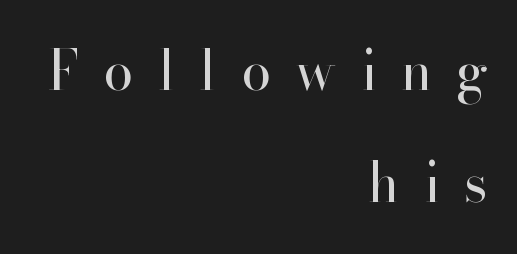
Q: Is the text bold? A: No.
Q: Is the text italic (slanted)? A: No, it is upright.
Q: Is the typeface a serif or a sans-serif typeface? A: Serif.
Q: Is the text underlined? A: No.
Q: How is the paragraph aligned? A: Right-aligned.
Q: Is the spacing between letters normal or unusually wide? A: Unusually wide.
Q: Is the spacing between lines tight, normal or loose? A: Loose.
Q: Width (condensed, normal, or wide)? A: Normal.
Q: Stroke contrast? A: High.
Q: x-height? A: Small.
Q: Monospaced? A: No.
